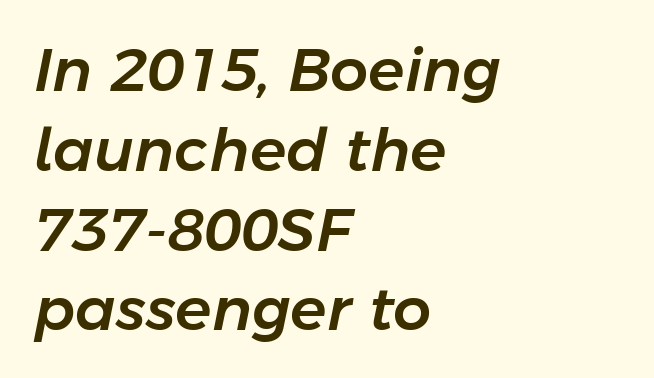
{"italic": "yes", "lean": "right", "slant_degrees": 11, "width": "normal", "stroke_contrast": "low", "x_height": "medium", "monospaced": "no", "underline": "no", "align": "left", "line_spacing": "normal", "line_spacing_ratio": 1.33, "letter_spacing": "normal", "letter_spacing_em": 0.0, "glyph_px": 60}
